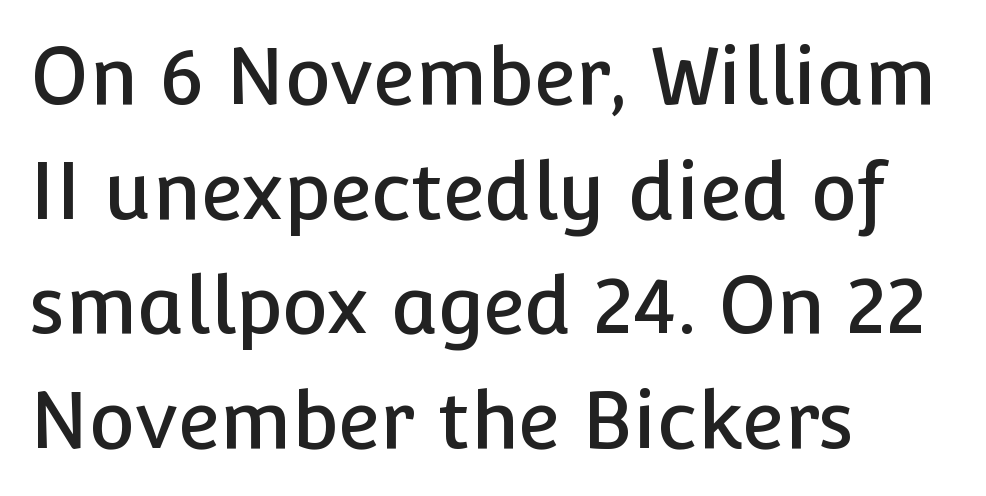
The image shows 78 px sans-serif type, upright; set left-aligned, normal line spacing (1.47x), normal letter spacing, not underlined; low stroke contrast and a medium x-height.
